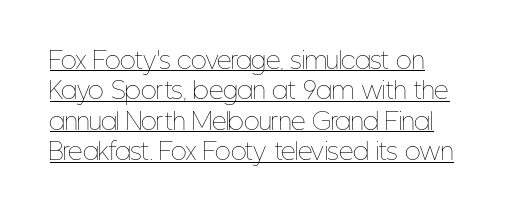
Quick note: interline space is typical. Stroke mass is kept to a normal reading level or below. Words appear dense and cohesive because spacing is normal. The rendering anchors every line to the left-hand side. Posture: upright roman.
